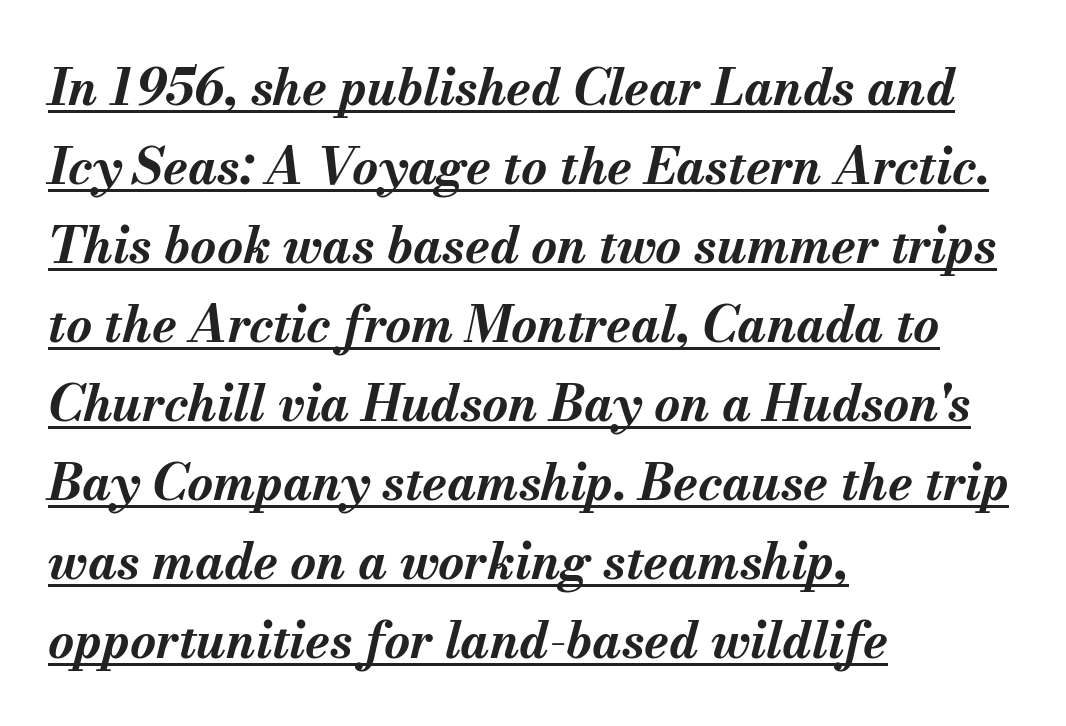
Here the designer chose a conventional face with non-uniform glyph widths. Is there much room between lines? A standard amount, neither cramped nor airy. Compared with undecorated copy, this sample adds a rule below the words. How heavy is the stroke? Heavy — this is a bold. Does the lettering tilt? It does — this is italic.
